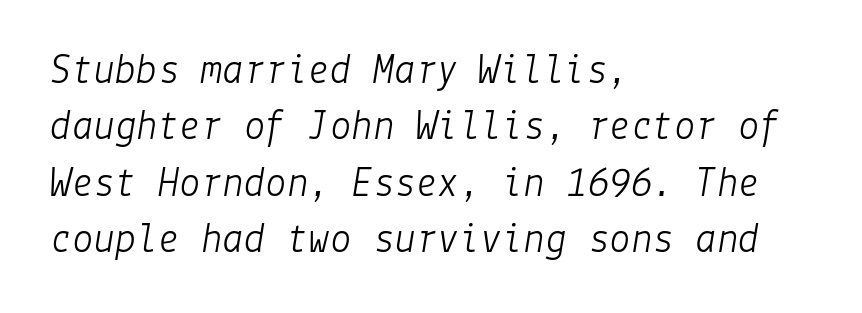
Which margin do the lines hug? The left one — the right edge is uneven. The strokes are not fattened; the text isn't bold. Posture: slanted. The face used here is rendered with its standard letterfit.
